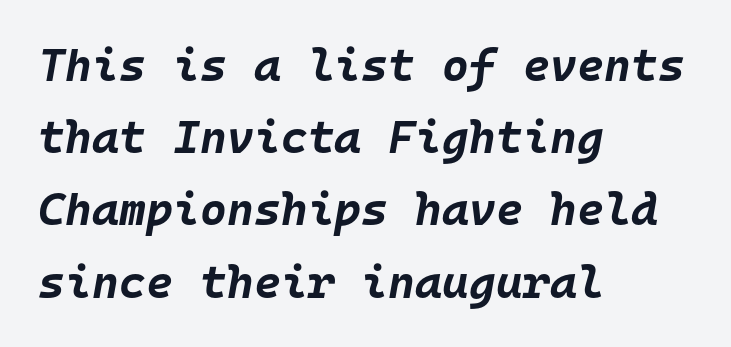
Q: Is the text bold? A: Yes.
Q: Is the text italic (slanted)? A: Yes, it leans right by about 10 degrees.
Q: Is the text underlined? A: No.
Q: How is the paragraph aligned? A: Left-aligned.
Q: Is the spacing between letters normal or unusually wide? A: Normal.
Q: Is the spacing between lines tight, normal or loose? A: Normal.
Q: Width (condensed, normal, or wide)? A: Normal.
Q: Stroke contrast? A: Low.
Q: x-height? A: Large.
Q: Monospaced? A: Yes.
